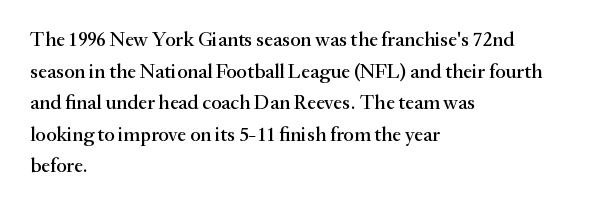
The image shows 20 px text type, upright; set left-aligned, normal line spacing (1.58x), normal letter spacing, not underlined.
